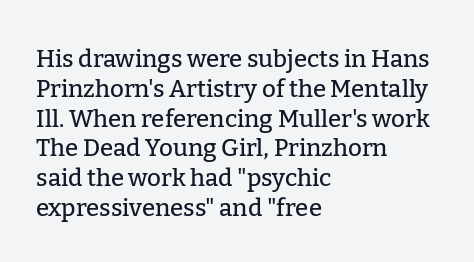
This sample uses an upright cut, with every glyph sitting square on the baseline. The space beneath each line is pristine and unruled. Short note: letters normally spaced. A classic flush-left, rag-right setting is used for this passage.
